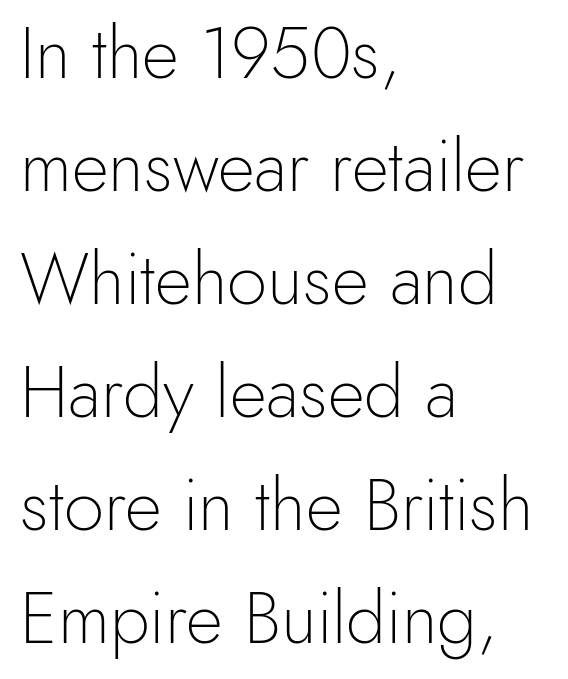
The space directly below the letters is spotless. Note: no serifs on the glyphs. What stands out about the letter spacing? Nothing — it is the standard amount. Counters stay open thanks to moderate or lighter strokes. Leading: standard. Line beginnings align vertically; line endings do not.
